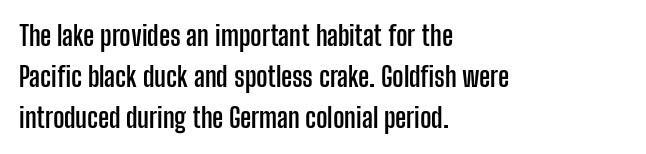
Line beginnings align vertically; line endings do not. Between one letter and the next there's only the usual sliver of space. Notice how descenders clear the ascenders below comfortably — that's standard leading. Does the lettering tilt? It doesn't — this is upright. Letters rest on an invisible, unmarked baseline.
